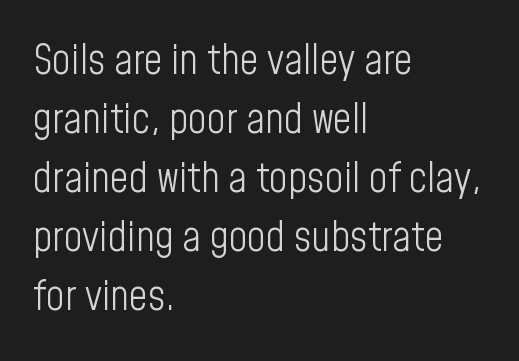
Q: Is the text bold? A: No.
Q: Is the text italic (slanted)? A: No, it is upright.
Q: Is the typeface a serif or a sans-serif typeface? A: Sans-serif.
Q: Is the text underlined? A: No.
Q: How is the paragraph aligned? A: Left-aligned.
Q: Is the spacing between letters normal or unusually wide? A: Normal.
Q: Is the spacing between lines tight, normal or loose? A: Normal.
Q: Width (condensed, normal, or wide)? A: Condensed.
Q: Stroke contrast? A: Low.
Q: x-height? A: Medium.
Q: Monospaced? A: No.
